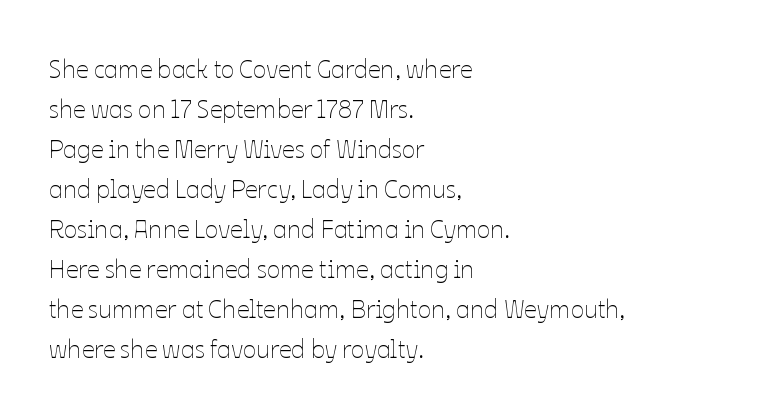
The image shows 25 px text type, upright; set left-aligned, normal line spacing (1.6x), normal letter spacing, not underlined.
